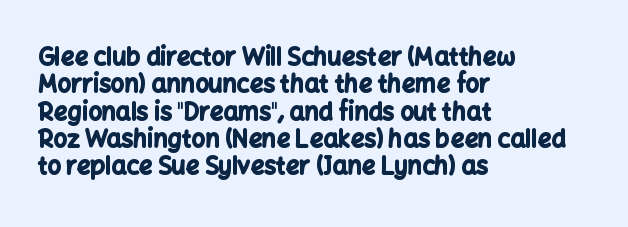
Every stem runs plumb, perpendicular to the baseline. The rendering keeps characters at their native spacing. The setting favours the left margin, as ordinary paragraphs usually do. The space beneath each line is pristine and unruled. Vertically, the passage feels compressed, each row crowding the next.
